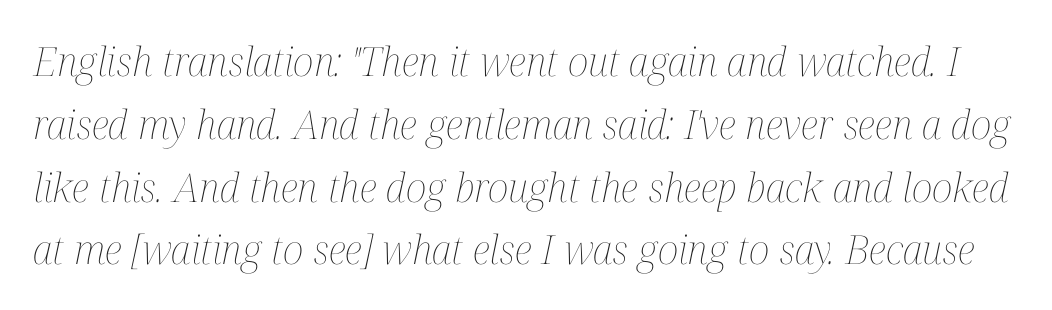
Quick note: italic. These lines are rendered in a variable-pitch font. A normal amount of white space separates one row of letters from the next. No heavy texture on the line: the type isn't bold.
